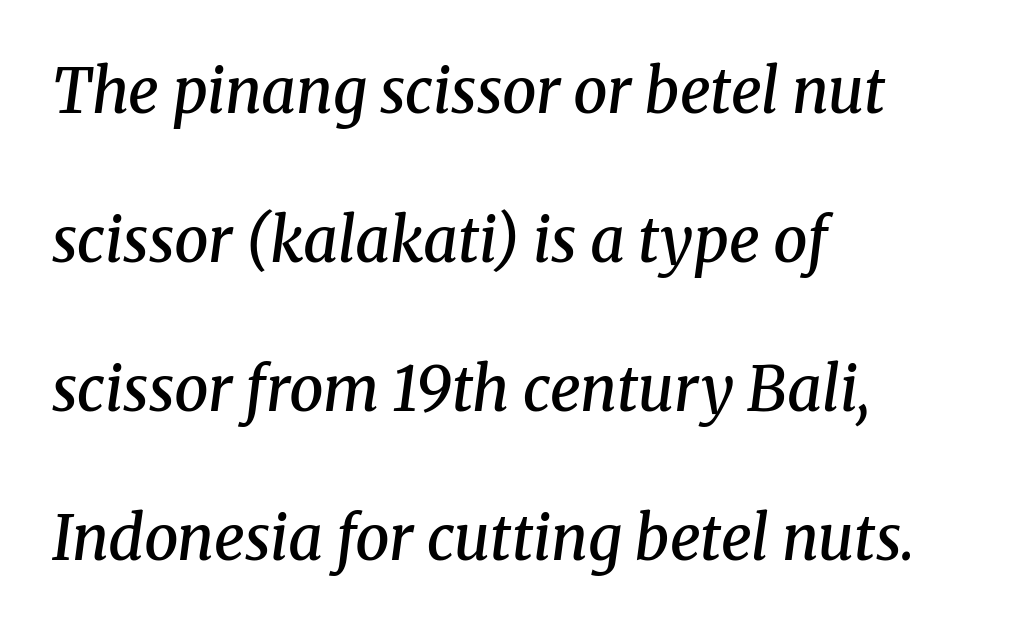
{"serif": "yes", "italic": "yes", "lean": "right", "slant_degrees": 8, "bold": "semi", "weight": "semibold", "width": "normal", "stroke_contrast": "medium", "x_height": "medium", "monospaced": "no", "underline": "no", "align": "left", "line_spacing": "loose", "line_spacing_ratio": 2.44, "letter_spacing": "normal", "letter_spacing_em": 0.0, "glyph_px": 61}
